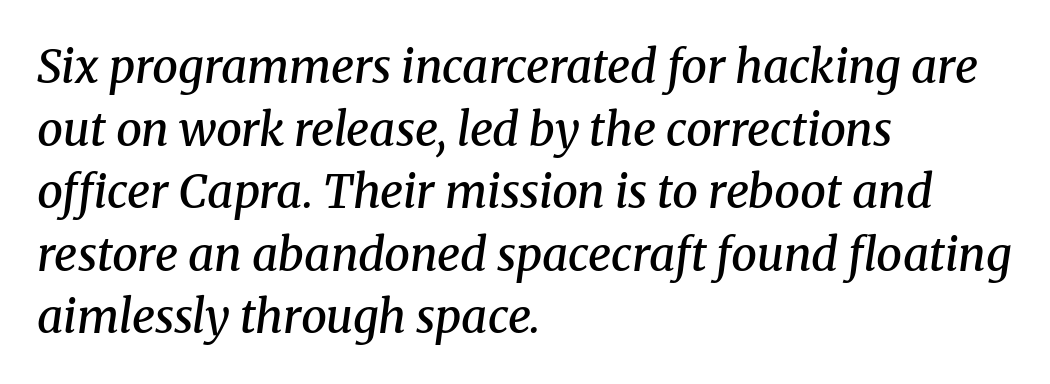
Q: Is the text bold? A: Semi-bold.
Q: Is the text italic (slanted)? A: Yes, it leans right by about 8 degrees.
Q: Is the typeface a serif or a sans-serif typeface? A: Serif.
Q: Is the text underlined? A: No.
Q: How is the paragraph aligned? A: Left-aligned.
Q: Is the spacing between letters normal or unusually wide? A: Normal.
Q: Is the spacing between lines tight, normal or loose? A: Normal.
Q: Width (condensed, normal, or wide)? A: Normal.
Q: Stroke contrast? A: Medium.
Q: x-height? A: Medium.
Q: Monospaced? A: No.
